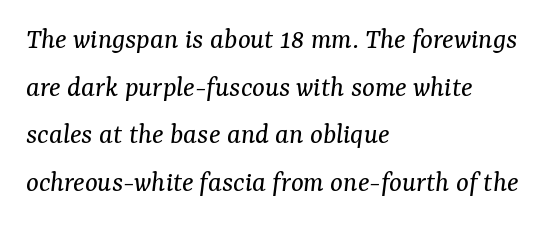
Q: Is the text bold? A: No.
Q: Is the text italic (slanted)? A: Yes, it leans right by about 7 degrees.
Q: Is the typeface a serif or a sans-serif typeface? A: Serif.
Q: Is the text underlined? A: No.
Q: How is the paragraph aligned? A: Left-aligned.
Q: Is the spacing between letters normal or unusually wide? A: Normal.
Q: Is the spacing between lines tight, normal or loose? A: Normal.
Q: Width (condensed, normal, or wide)? A: Normal.
Q: Stroke contrast? A: Medium.
Q: x-height? A: Medium.
Q: Monospaced? A: No.
